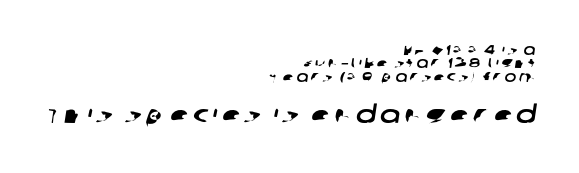
Q: Is the text underlined? A: No.
Q: How is the paragraph aligned? A: Right-aligned.
Q: Is the spacing between lines tight, normal or loose? A: Tight.
Q: Which block of text is set in a larger size, the first (top) or the second (bottom)? A: The second (bottom) one.
